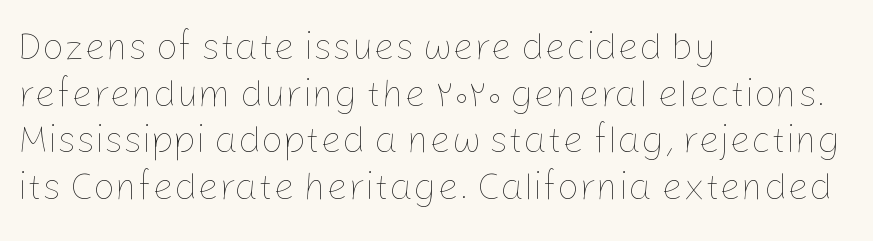
Q: Is the text bold? A: No.
Q: Is the text italic (slanted)? A: No, it is upright.
Q: Is the text underlined? A: No.
Q: How is the paragraph aligned? A: Left-aligned.
Q: Is the spacing between letters normal or unusually wide? A: Normal.
Q: Width (condensed, normal, or wide)? A: Normal.
Q: Stroke contrast? A: Low.
Q: x-height? A: Medium.
Q: Monospaced? A: No.
